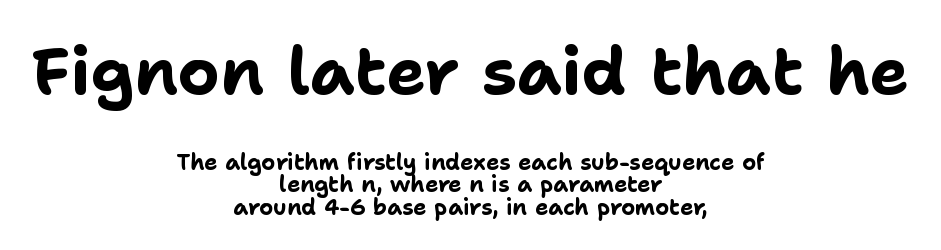
Do the letters lean? They stand straight. Typographically, this falls in the sans-serif category. Underlining? Definitely not there. Between one letter and the next there's only the usual sliver of space. The whitespace from short lines is split evenly between both sides.
